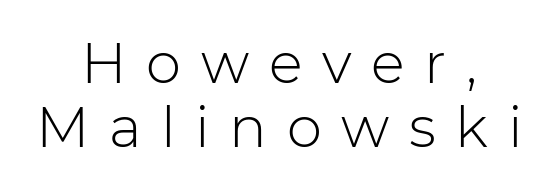
{"serif": "no", "italic": "no", "bold": "no", "weight": "light", "width": "normal", "stroke_contrast": "low", "x_height": "medium", "monospaced": "no", "underline": "no", "align": "center", "line_spacing": "tight", "line_spacing_ratio": 1.14, "letter_spacing": "wide", "letter_spacing_em": 0.35, "glyph_px": 56}
